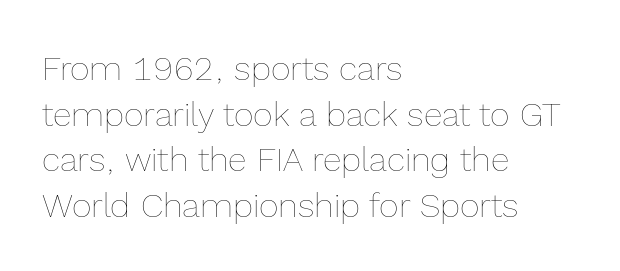
The image shows 34 px thin type, upright; set left-aligned, normal line spacing (1.34x), normal letter spacing, not underlined; a medium x-height.
